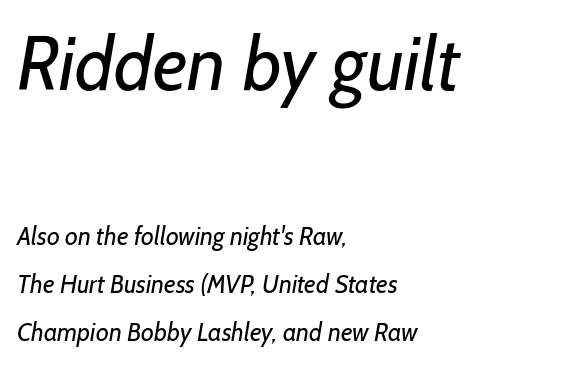
Q: Is the text bold? A: No.
Q: Is the typeface a serif or a sans-serif typeface? A: Sans-serif.
Q: Is the text underlined? A: No.
Q: How is the paragraph aligned? A: Left-aligned.
Q: Is the spacing between letters normal or unusually wide? A: Normal.
Q: Is the spacing between lines tight, normal or loose? A: Loose.
Q: Which block of text is set in a larger size, the first (top) or the second (bottom)? A: The first (top) one.
Q: Width (condensed, normal, or wide)? A: Normal.
Q: Stroke contrast? A: Low.
Q: x-height? A: Medium.
Q: Monospaced? A: No.
